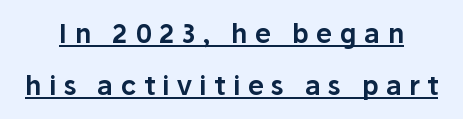
A rule runs beneath these lines of type. When letters stand straight like this, we call the style roman or upright. This sample trades compactness for vertical openness between lines. The passage shown has open, widely tracked lettering throughout.
